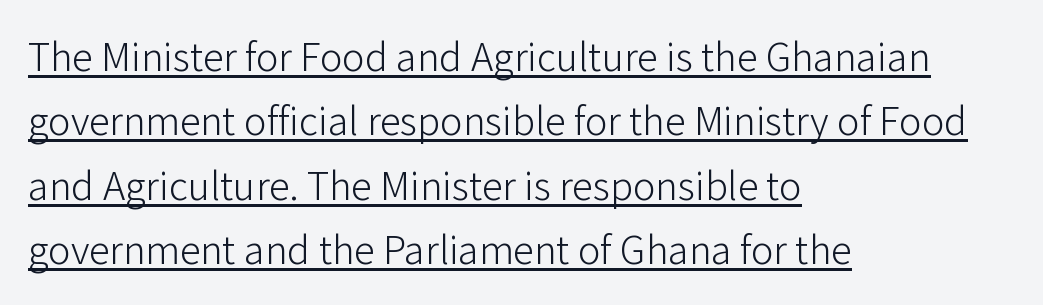
{"serif": "no", "italic": "no", "bold": "no", "weight": "light", "width": "normal", "stroke_contrast": "low", "x_height": "medium", "monospaced": "no", "underline": "yes", "align": "left", "line_spacing": "normal", "line_spacing_ratio": 1.53, "letter_spacing": "normal", "letter_spacing_em": 0.0, "glyph_px": 42}
